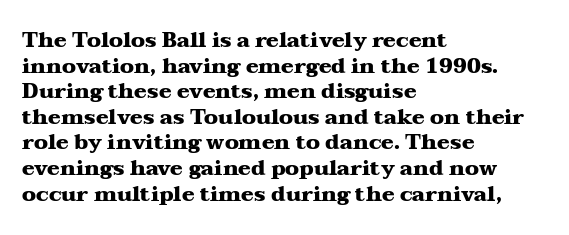
Q: Is the text bold? A: Yes.
Q: Is the text italic (slanted)? A: No, it is upright.
Q: Is the text underlined? A: No.
Q: How is the paragraph aligned? A: Left-aligned.
Q: Is the spacing between letters normal or unusually wide? A: Normal.
